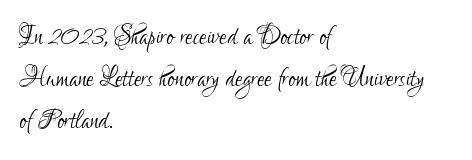
Q: Is the text bold? A: No.
Q: Is the text italic (slanted)? A: Yes.
Q: Is the typeface a serif or a sans-serif typeface? A: Sans-serif.
Q: Is the text underlined? A: No.
Q: How is the paragraph aligned? A: Left-aligned.
Q: Is the spacing between letters normal or unusually wide? A: Normal.
Q: Is the spacing between lines tight, normal or loose? A: Normal.
Q: Width (condensed, normal, or wide)? A: Condensed.
Q: Stroke contrast? A: Low.
Q: x-height? A: Small.
Q: Monospaced? A: No.
